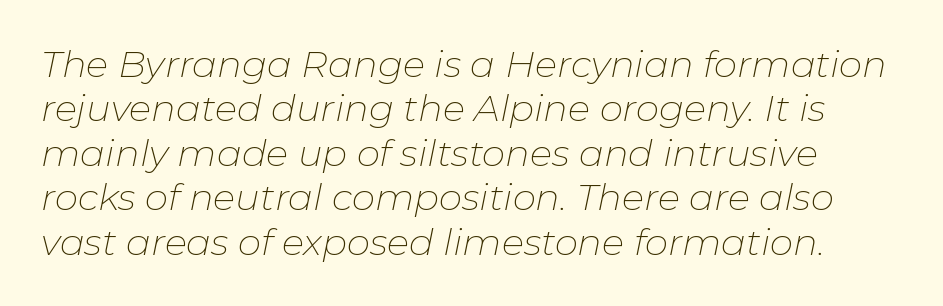
The image shows 37 px thin type, italic (leaning right); set line spacing 1.2x, normal letter spacing, not underlined; low stroke contrast and a medium x-height.
